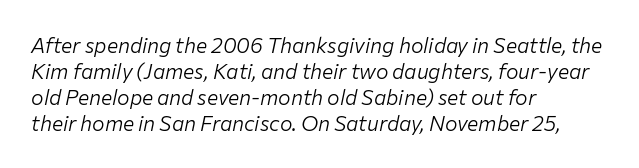
Q: Is the text bold? A: No.
Q: Is the text italic (slanted)? A: Yes, it leans right by about 12 degrees.
Q: Is the text underlined? A: No.
Q: How is the paragraph aligned? A: Left-aligned.
Q: Is the spacing between letters normal or unusually wide? A: Normal.
